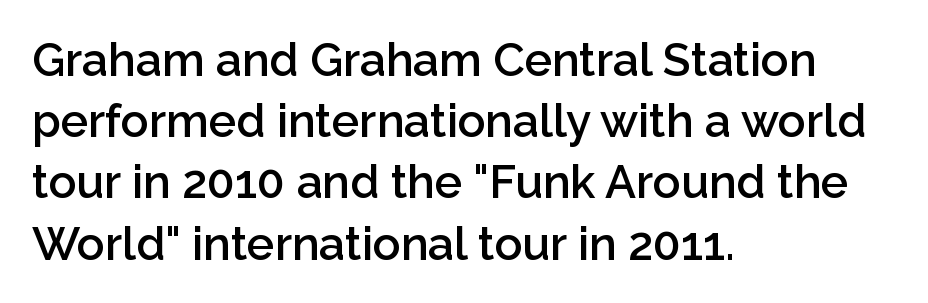
A typesetter would call this zero additional tracking. Looks like regular typesetting: each glyph gets only the width it needs. Nope, no serifs anywhere on these letters. The characters look somewhat weighty, a semibold short of true bold. Horizontal alignment here is leftward, the default for most running prose. This rendering features lettering with no underline.
